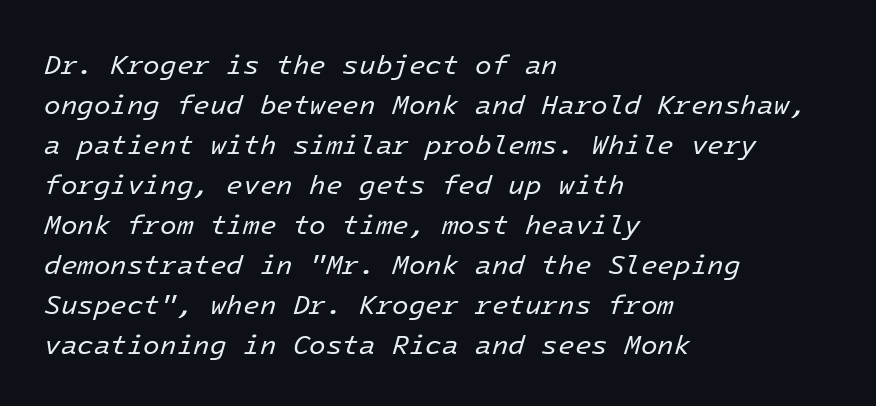
The image shows 27 px text type, italic (leaning right); set left-aligned, normal line spacing (1.48x), normal letter spacing, not underlined.
